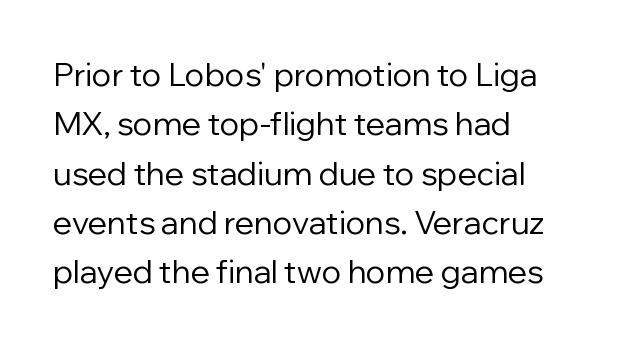
The image shows 32 px regular-weight sans-serif type, upright; set left-aligned, normal line spacing (1.54x), normal letter spacing, not underlined; low stroke contrast and a medium x-height.
